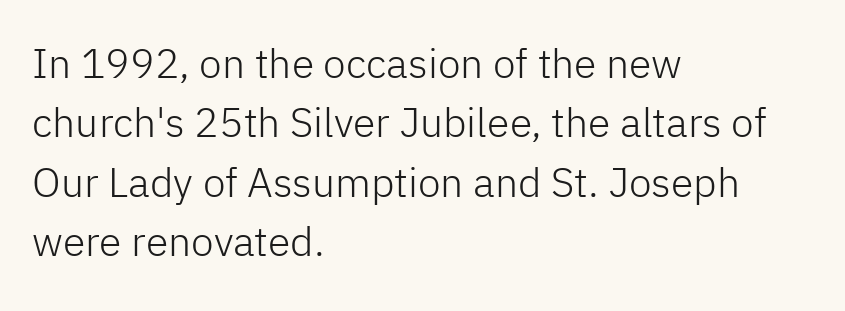
{"serif": "no", "italic": "no", "bold": "no", "weight": "light", "width": "normal", "stroke_contrast": "low", "x_height": "medium", "monospaced": "no", "underline": "no", "align": "left", "line_spacing": "normal", "line_spacing_ratio": 1.45, "letter_spacing": "normal", "letter_spacing_em": 0.0, "glyph_px": 41}
